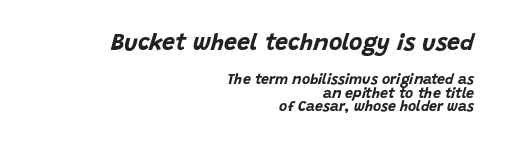
The image shows 23 px bold type, italic (leaning right); set right-aligned, tight line spacing (0.95x), normal letter spacing, not underlined; the first (top) block is 1.64x larger.
